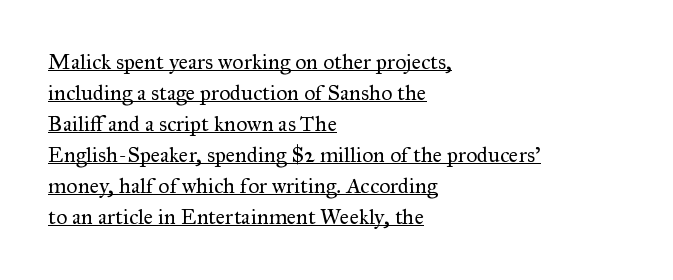
Q: Is the text bold? A: No.
Q: Is the text italic (slanted)? A: No, it is upright.
Q: Is the text underlined? A: Yes.
Q: How is the paragraph aligned? A: Left-aligned.
Q: Is the spacing between letters normal or unusually wide? A: Normal.
Q: Is the spacing between lines tight, normal or loose? A: Normal.
